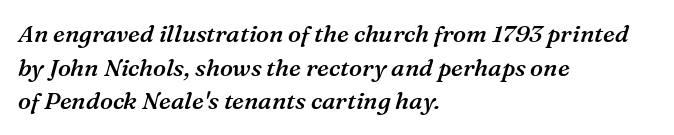
Q: Is the text bold? A: Semi-bold.
Q: Is the text italic (slanted)? A: Yes, it leans right by about 16 degrees.
Q: Is the text underlined? A: No.
Q: How is the paragraph aligned? A: Left-aligned.
Q: Is the spacing between letters normal or unusually wide? A: Normal.
Q: Is the spacing between lines tight, normal or loose? A: Normal.
